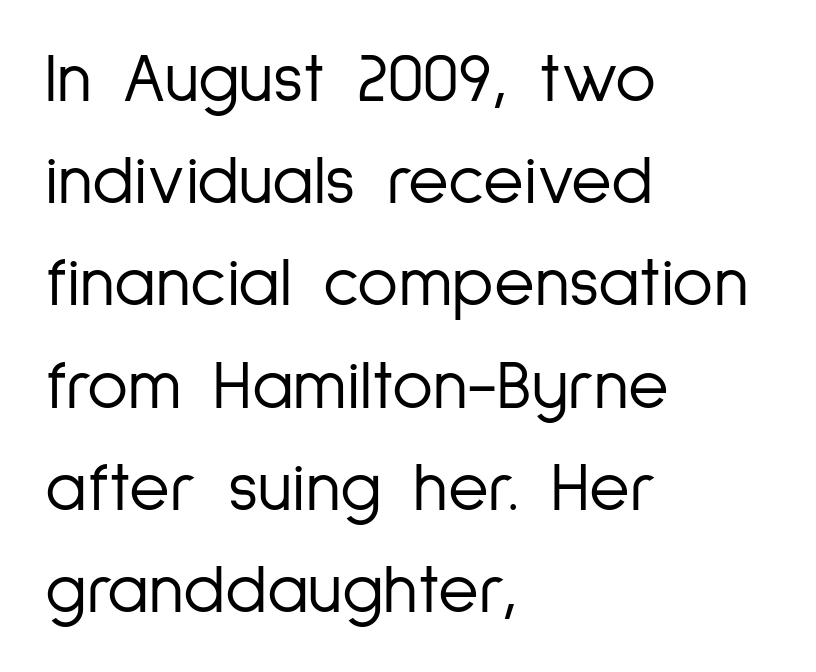
A normal amount of white space separates one row of letters from the next. You can tell it's not italic because the verticals are truly vertical. The face used here is a sans, in the tradition of grotesques and geometrics. This rendering features lettering with no underline. In terms of letterspacing, this is plain default setting. Notice how the passage keeps a crisp vertical edge on the left only.
